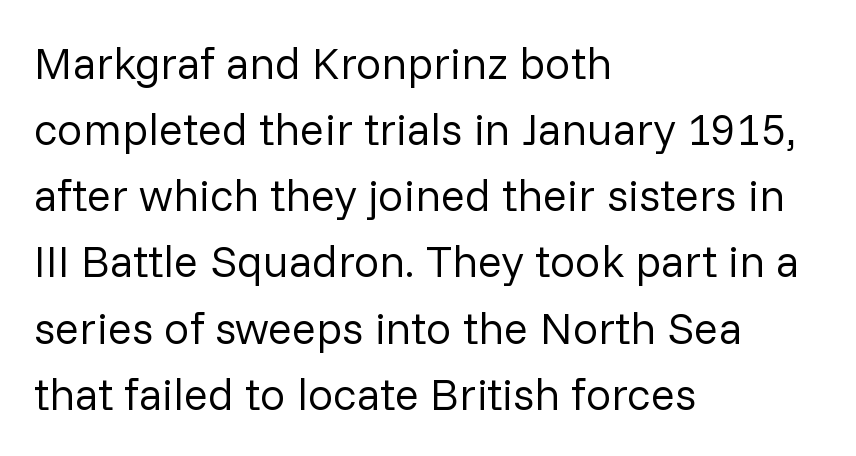
The image shows 45 px regular-weight sans-serif type, upright; set left-aligned, normal line spacing (1.47x), normal letter spacing, not underlined; low stroke contrast and a medium x-height.
